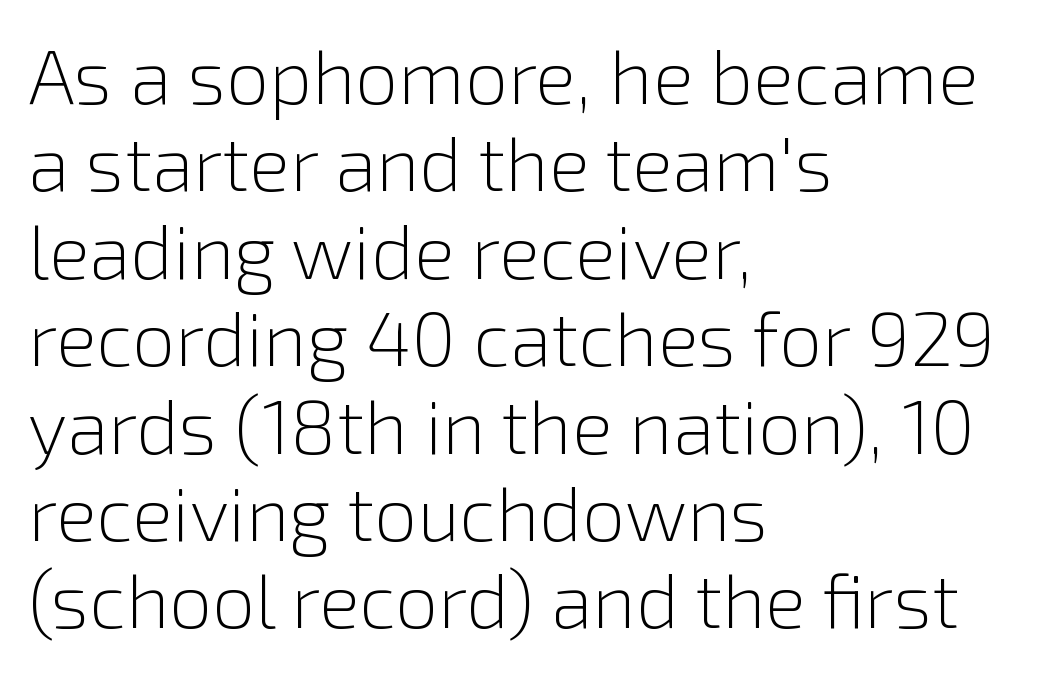
Q: Is the text bold? A: No.
Q: Is the text italic (slanted)? A: No, it is upright.
Q: Is the typeface a serif or a sans-serif typeface? A: Sans-serif.
Q: Is the text underlined? A: No.
Q: How is the paragraph aligned? A: Left-aligned.
Q: Is the spacing between letters normal or unusually wide? A: Normal.
Q: Is the spacing between lines tight, normal or loose? A: Tight.
Q: Width (condensed, normal, or wide)? A: Normal.
Q: Stroke contrast? A: Low.
Q: x-height? A: Medium.
Q: Monospaced? A: No.
